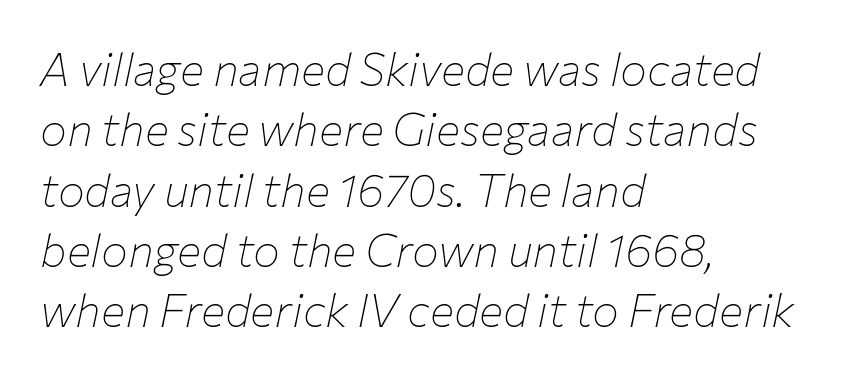
These lines are rendered in a variable-pitch font. You can tell it's italic because the verticals aren't actually vertical. The typeface has the unassuming heft of standard copy or less. The letterforms sit shoulder to shoulder at normal distance. Casual observation: everything's shoved over to the left.
